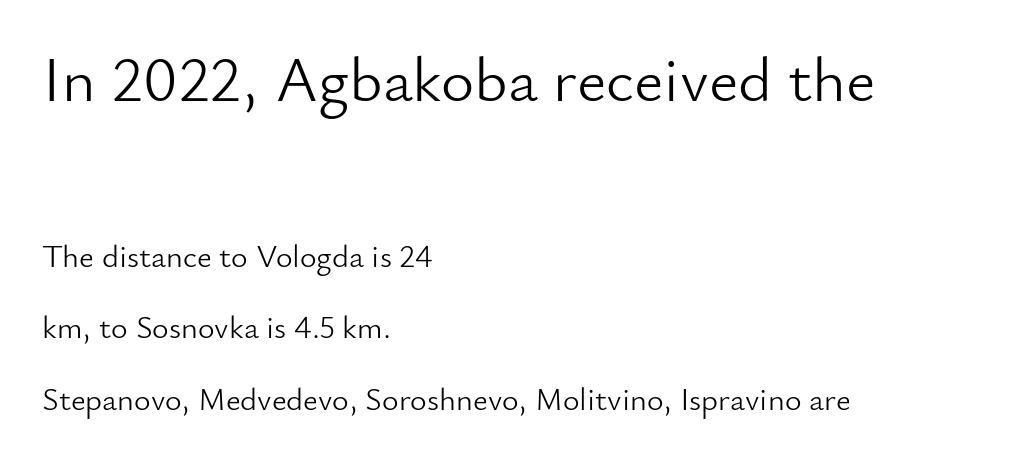
The image shows 64 px light sans-serif type, upright; set left-aligned, loose line spacing (2.24x), normal letter spacing, not underlined; the first (top) block is 2.0x larger; low stroke contrast and a small x-height.
